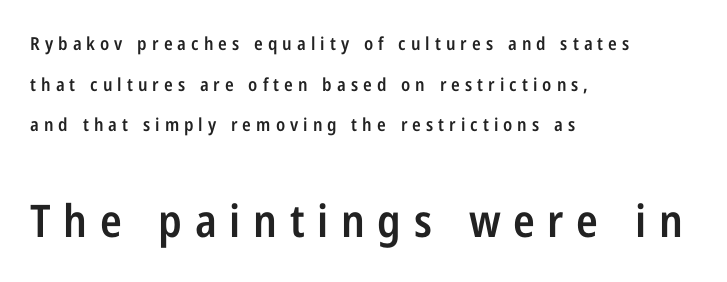
The image shows 45 px semibold, condensed sans-serif type, upright; set left-aligned, loose line spacing (2.26x), unusually wide letter spacing (+0.28 em), not underlined; the second (bottom) block is 2.5x larger; low stroke contrast and a medium x-height.
